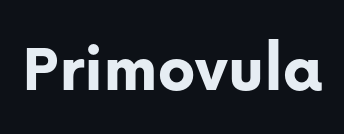
{"serif": "no", "italic": "no", "bold": "yes", "weight": "bold", "width": "normal", "stroke_contrast": "low", "x_height": "medium", "monospaced": "no", "underline": "no", "letter_spacing": "normal", "letter_spacing_em": 0.0, "glyph_px": 70}
